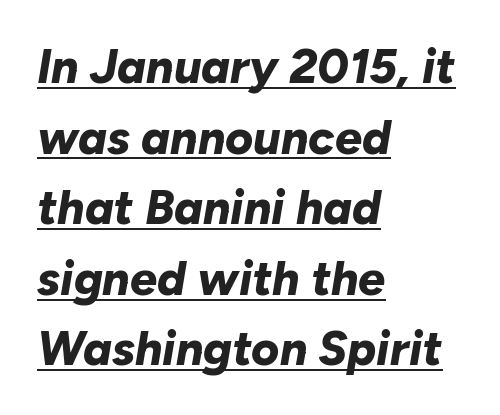
{"italic": "yes", "lean": "right", "slant_degrees": 10, "bold": "yes", "weight": "bold", "width": "normal", "stroke_contrast": "low", "x_height": "medium", "monospaced": "no", "underline": "yes", "align": "left", "line_spacing": "normal", "line_spacing_ratio": 1.47, "letter_spacing": "normal", "letter_spacing_em": 0.0, "glyph_px": 48}
